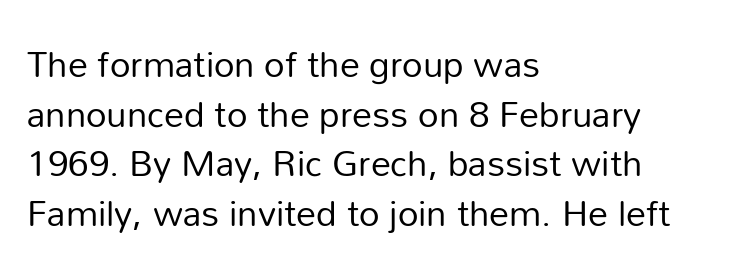
{"serif": "no", "italic": "no", "bold": "no", "weight": "regular", "width": "normal", "stroke_contrast": "low", "x_height": "medium", "monospaced": "no", "underline": "no", "align": "left", "line_spacing": "normal", "line_spacing_ratio": 1.38, "letter_spacing": "normal", "letter_spacing_em": 0.0, "glyph_px": 36}
